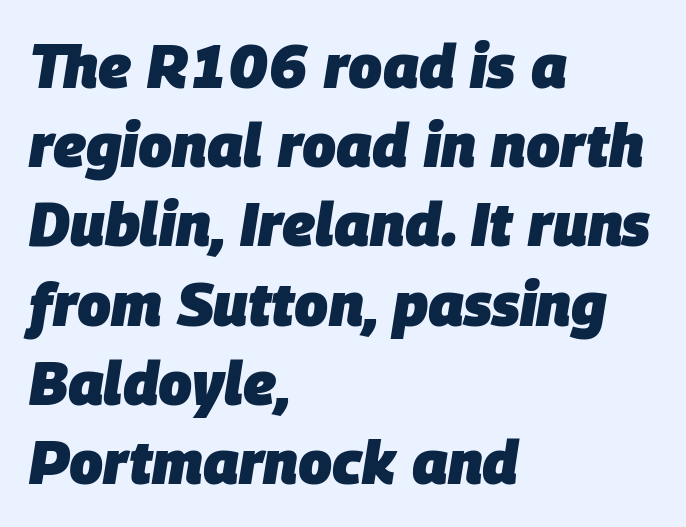
Q: Is the text bold? A: Yes.
Q: Is the text italic (slanted)? A: Yes, it leans right by about 9 degrees.
Q: Is the text underlined? A: No.
Q: How is the paragraph aligned? A: Left-aligned.
Q: Is the spacing between letters normal or unusually wide? A: Normal.
Q: Is the spacing between lines tight, normal or loose? A: Normal.
Q: Width (condensed, normal, or wide)? A: Normal.
Q: Stroke contrast? A: Low.
Q: x-height? A: Large.
Q: Monospaced? A: No.
